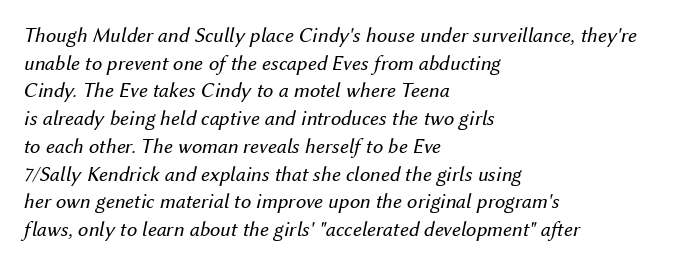
The image shows 21 px text type, italic (leaning right); set left-aligned, normal line spacing (1.32x), normal letter spacing, not underlined.
